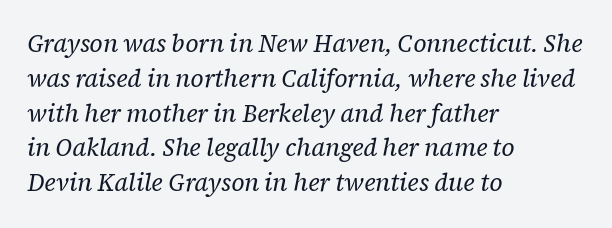
The image shows 24 px text type, italic (leaning right); set left-aligned, normal line spacing (1.45x), normal letter spacing, not underlined.
